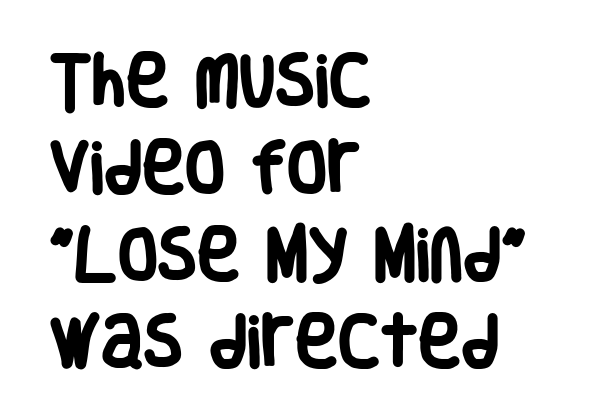
The sample has been set heavy, in full bold. In terms of leading, this rendering sits right in the middle. Letterform terminals end flat and unadorned throughout the passage. No word sits above an underline.
